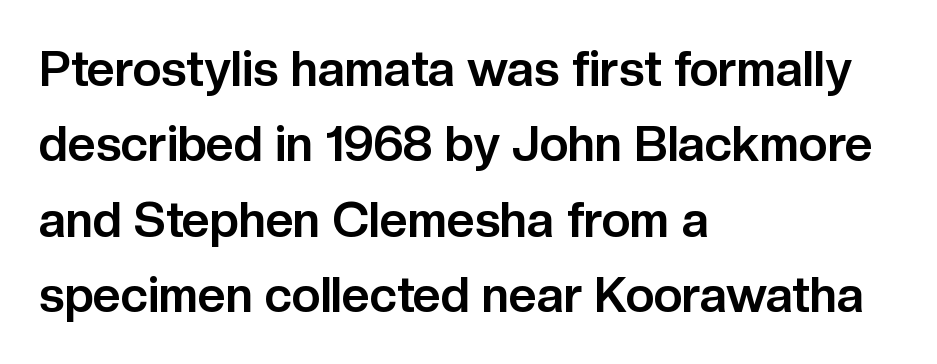
Q: Is the text bold? A: Yes.
Q: Is the text italic (slanted)? A: No, it is upright.
Q: Is the typeface a serif or a sans-serif typeface? A: Sans-serif.
Q: Is the text underlined? A: No.
Q: How is the paragraph aligned? A: Left-aligned.
Q: Is the spacing between letters normal or unusually wide? A: Normal.
Q: Is the spacing between lines tight, normal or loose? A: Normal.
Q: Width (condensed, normal, or wide)? A: Normal.
Q: Stroke contrast? A: Low.
Q: x-height? A: Medium.
Q: Monospaced? A: No.
